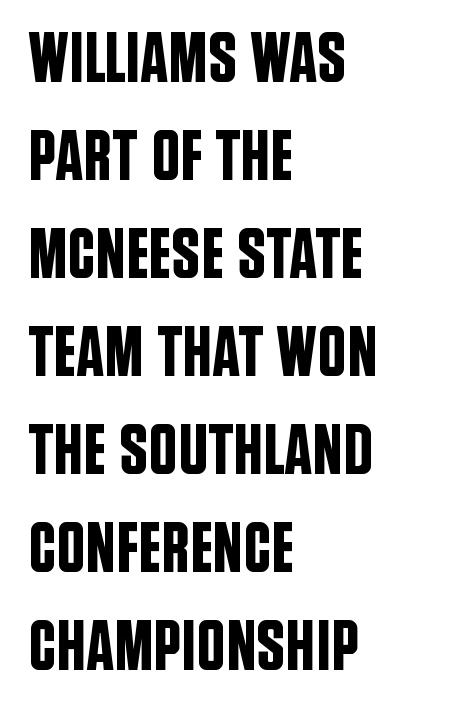
The image shows 71 px condensed sans-serif type, upright; set left-aligned, normal line spacing (1.38x), normal letter spacing, not underlined; low stroke contrast and a large x-height.
